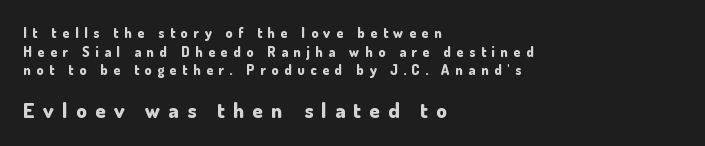
Q: Is the text bold? A: Yes.
Q: Is the text italic (slanted)? A: No, it is upright.
Q: Is the text underlined? A: No.
Q: How is the paragraph aligned? A: Left-aligned.
Q: Is the spacing between letters normal or unusually wide? A: Unusually wide.
Q: Is the spacing between lines tight, normal or loose? A: Normal.
Q: Which block of text is set in a larger size, the first (top) or the second (bottom)? A: The second (bottom) one.
